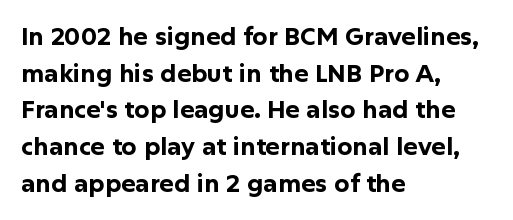
A typesetter would call this zero additional tracking. The letters stand upright; this is a roman face. Regular leading. The passage is arranged the way most books set body copy — flush left. Rule under the text: the space is simply empty. Strokes here are thick enough to call this a true bold.
